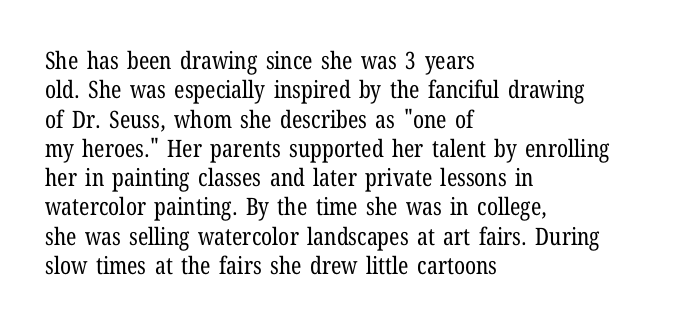
{"italic": "no", "bold": "no", "underline": "no", "align": "left", "line_spacing_ratio": 1.22, "letter_spacing": "normal", "letter_spacing_em": 0.0, "glyph_px": 24}
